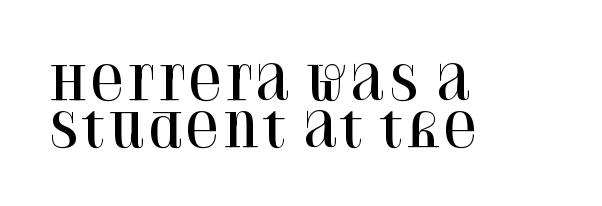
Q: Is the text italic (slanted)? A: No, it is upright.
Q: Is the typeface a serif or a sans-serif typeface? A: Serif.
Q: Is the text underlined? A: No.
Q: How is the paragraph aligned? A: Left-aligned.
Q: Is the spacing between letters normal or unusually wide? A: Normal.
Q: Is the spacing between lines tight, normal or loose? A: Tight.
Q: Width (condensed, normal, or wide)? A: Normal.
Q: Stroke contrast? A: High.
Q: x-height? A: Large.
Q: Monospaced? A: No.
